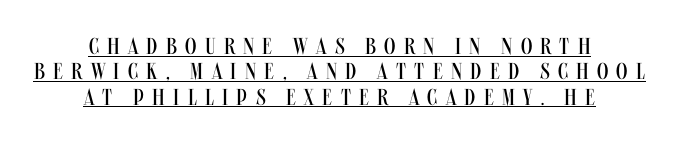
Q: Is the text bold? A: No.
Q: Is the text italic (slanted)? A: No, it is upright.
Q: Is the text underlined? A: Yes.
Q: How is the paragraph aligned? A: Centered.
Q: Is the spacing between letters normal or unusually wide? A: Unusually wide.
Q: Is the spacing between lines tight, normal or loose? A: Tight.
